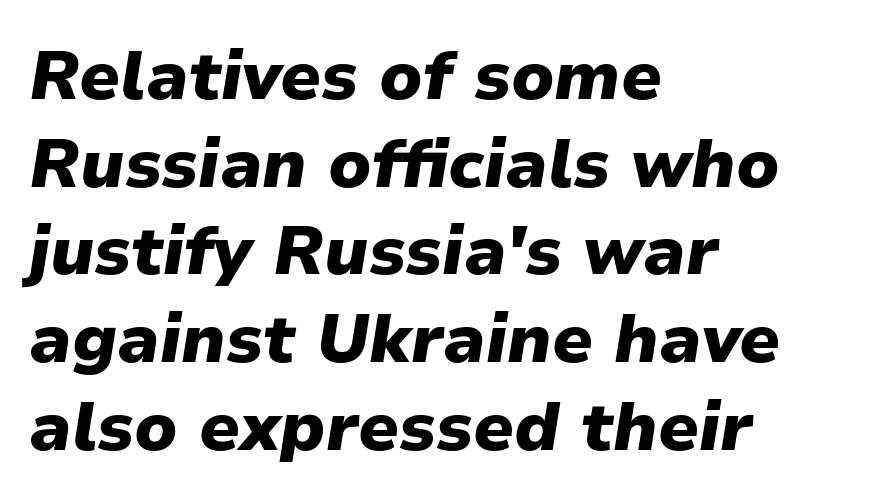
Heft: maximum for text — a bold. A typesetter would mark this as italic. Leftover space on each line is placed entirely after the last word. Evenly set lines give the paragraph a standard silhouette. Quick note: underline off. Spacing verdict: proportional, widths tailored to each character.
